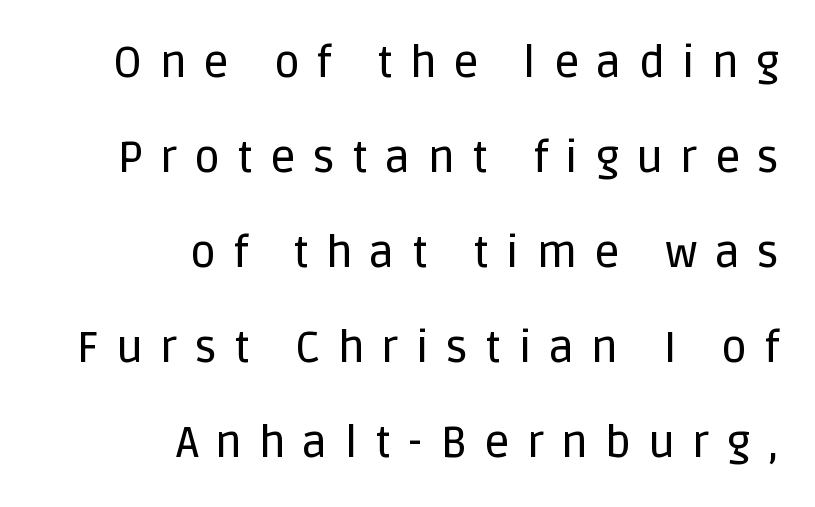
Decoration check: the copy has no underline. Spacing verdict: proportional, widths tailored to each character. Quick note: not italic, upright. Rows of type keep a wide berth in the vertical direction.
